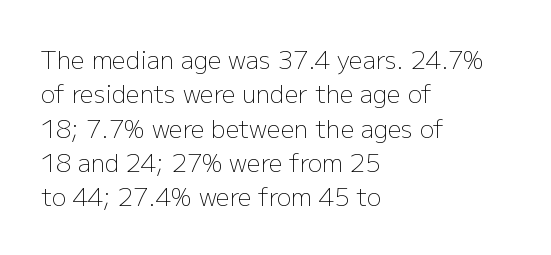
The image shows 24 px text type, upright; set left-aligned, normal line spacing (1.43x), normal letter spacing, not underlined.
